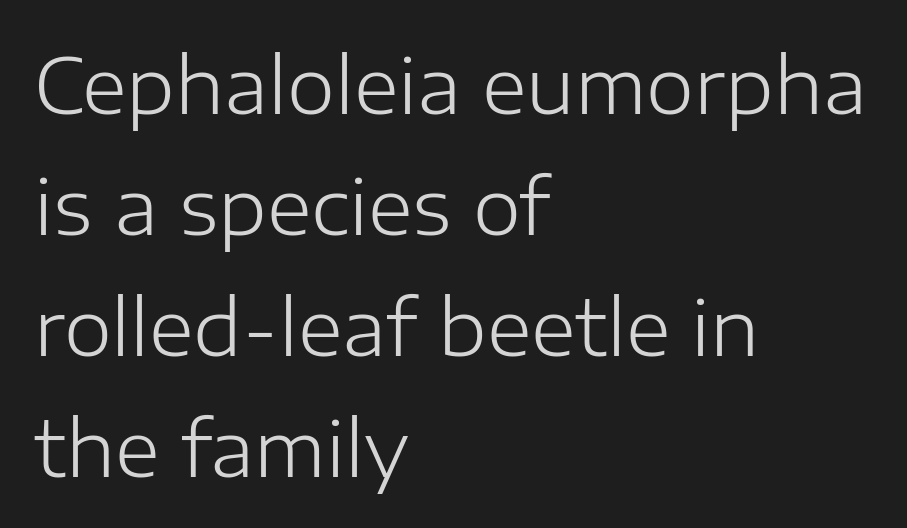
The image shows 77 px light sans-serif type, upright; set left-aligned, normal line spacing (1.57x), normal letter spacing, not underlined; low stroke contrast and a medium x-height.
